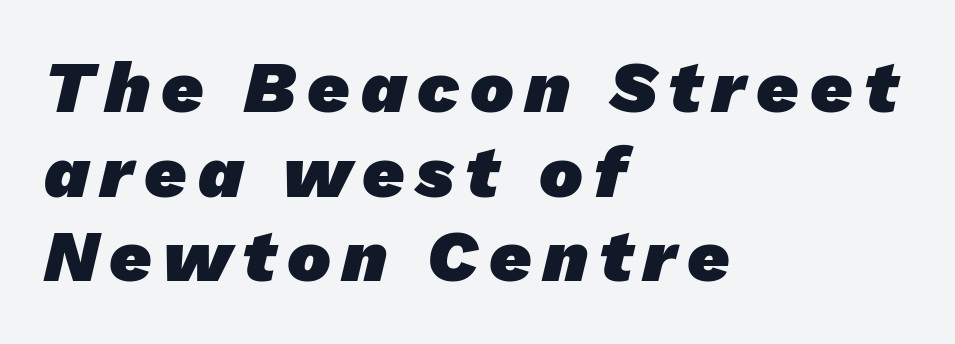
{"serif": "no", "bold": "yes", "weight": "heavy", "width": "normal", "stroke_contrast": "low", "x_height": "medium", "monospaced": "no", "underline": "no", "align": "left", "line_spacing_ratio": 1.16, "glyph_px": 73}
